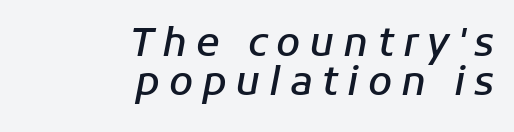
{"italic": "yes", "lean": "right", "slant_degrees": 11, "bold": "semi", "weight": "semibold", "width": "normal", "stroke_contrast": "low", "x_height": "medium", "monospaced": "no", "underline": "no", "align": "right", "line_spacing": "tight", "line_spacing_ratio": 1.01, "letter_spacing": "wide", "letter_spacing_em": 0.23, "glyph_px": 39}
